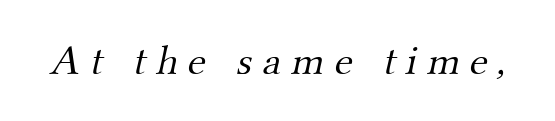
The image shows 42 px light serif type; set unusually wide letter spacing (+0.24 em), not underlined; medium stroke contrast and a small x-height.
